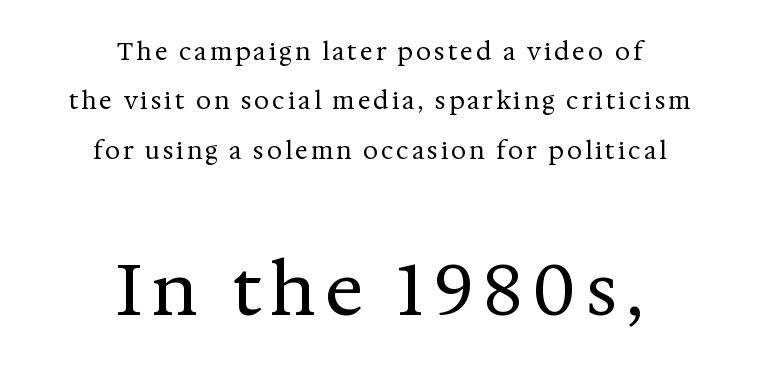
Q: Is the text bold? A: No.
Q: Is the text italic (slanted)? A: No, it is upright.
Q: Is the typeface a serif or a sans-serif typeface? A: Serif.
Q: Is the text underlined? A: No.
Q: How is the paragraph aligned? A: Centered.
Q: Is the spacing between lines tight, normal or loose? A: Loose.
Q: Which block of text is set in a larger size, the first (top) or the second (bottom)? A: The second (bottom) one.
Q: Width (condensed, normal, or wide)? A: Normal.
Q: Stroke contrast? A: Medium.
Q: x-height? A: Medium.
Q: Monospaced? A: No.
